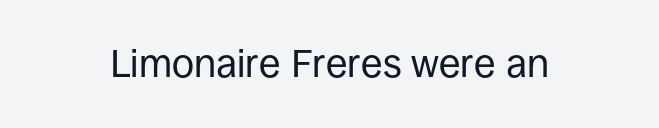
The image shows 39 px regular-weight sans-serif type, upright; set normal letter spacing, not underlined; low stroke contrast and a large x-height.
